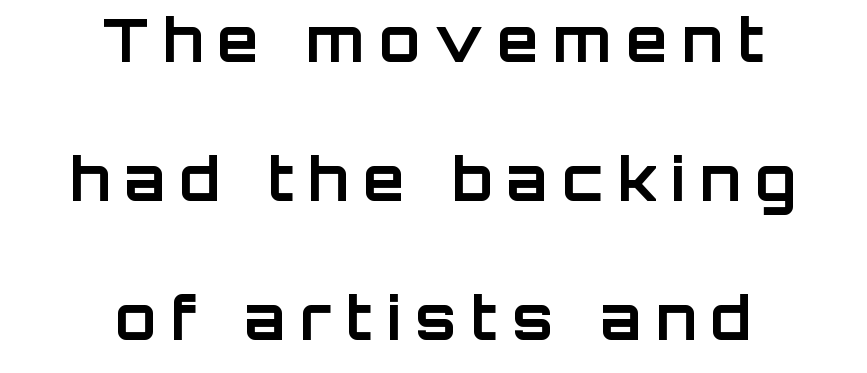
You could fit nearly another row in the gap between these rows. Characters follow at a spacing far wider than the type designer built in. Posture: vertical. Casual observation: everything's sitting right in the middle. The foot of each line stays bare and open. Plenty of ink on the page — the face is bold.
